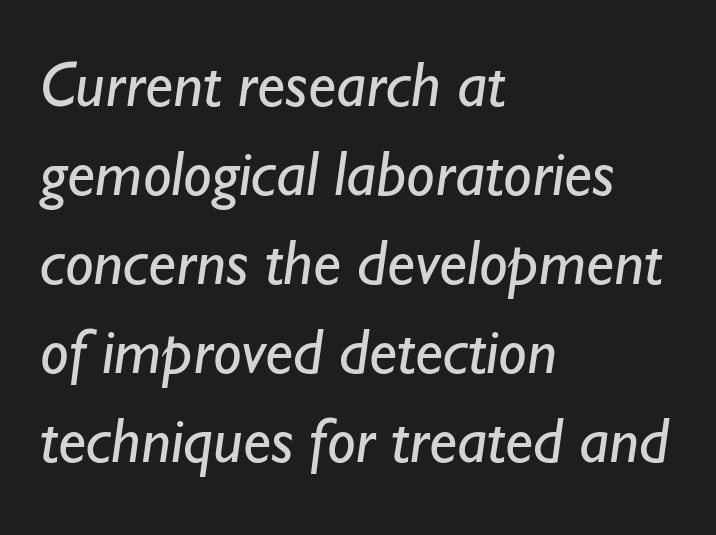
Rows of type keep a routine distance in the vertical direction. Quick note: underline off. Letters have the restrained weight of plain body copy at most. Does the copy run flush right? No — it runs flush left.
